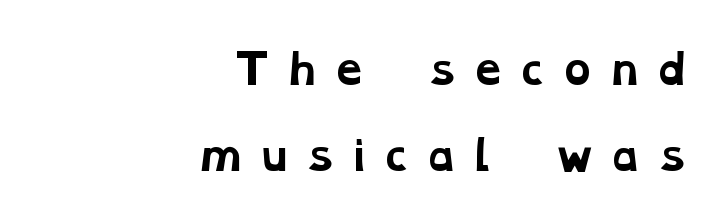
Reading down the block, your eye finds every line finishing at a fixed right position. Beneath every word, the page is bare. Letter spacing: wide. Set as a true bold cut, around the 700 mark. The passage shown is typeset with a serif family. The rendering uses natural spacing where letterforms have individual widths.
